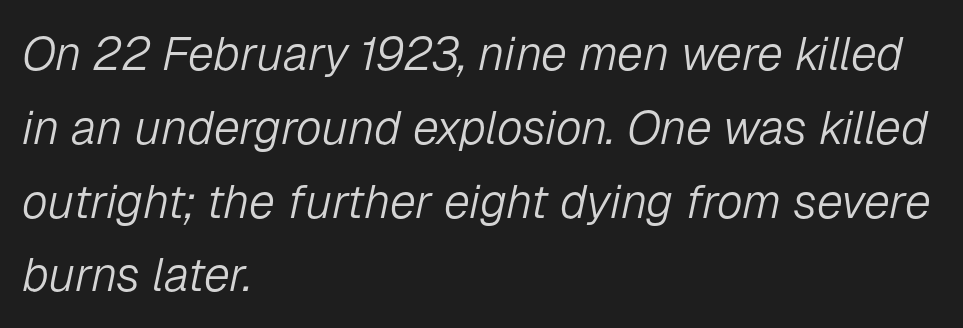
The image shows 47 px light type, italic (leaning right); set left-aligned, normal line spacing (1.57x), normal letter spacing, not underlined; low stroke contrast and a medium x-height.
